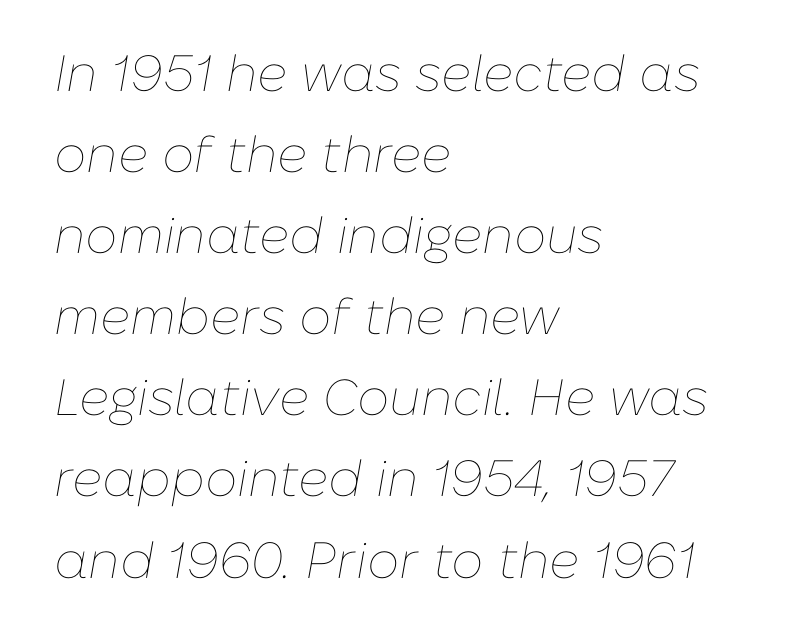
The image shows 51 px thin type, italic (leaning right); set left-aligned, normal line spacing (1.59x), normal letter spacing, not underlined; low stroke contrast and a medium x-height.
